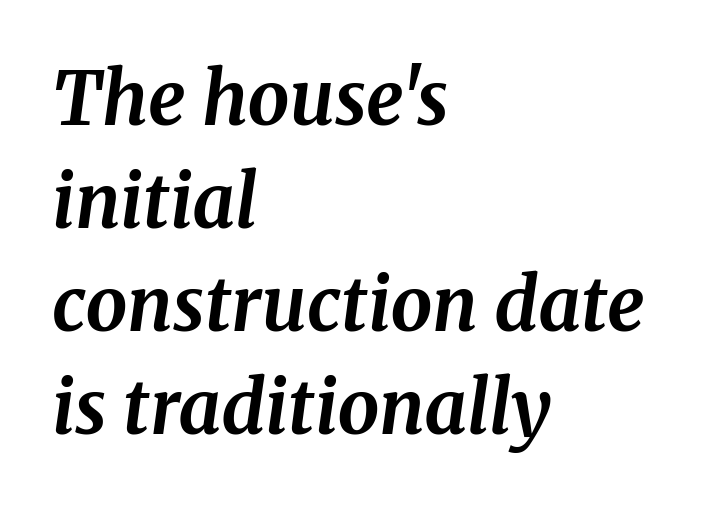
The image shows 74 px bold serif type, italic (leaning right); set left-aligned, normal line spacing (1.39x), normal letter spacing, not underlined; medium stroke contrast and a medium x-height.
